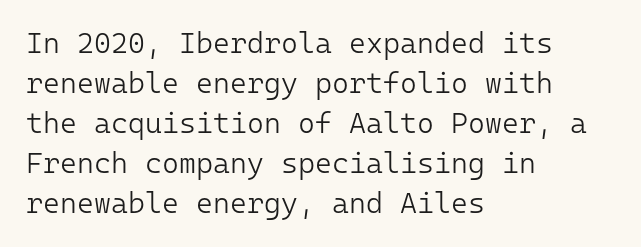
{"serif": "no", "italic": "no", "bold": "no", "weight": "light", "width": "normal", "stroke_contrast": "low", "x_height": "medium", "monospaced": "yes", "underline": "no", "align": "left", "line_spacing": "normal", "line_spacing_ratio": 1.38, "letter_spacing": "normal", "letter_spacing_em": 0.0, "glyph_px": 29}
